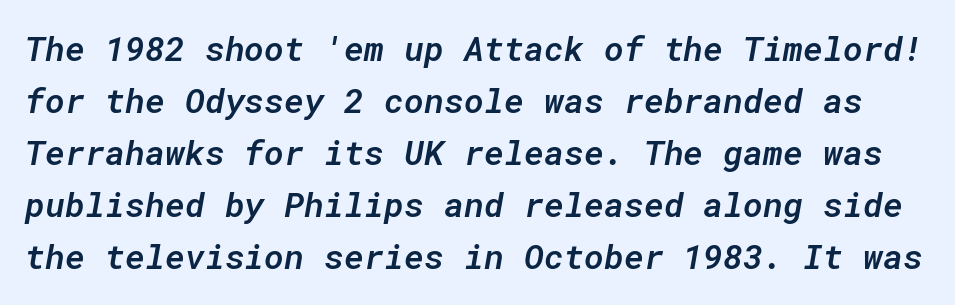
{"italic": "yes", "lean": "right", "slant_degrees": 10, "bold": "semi", "weight": "semibold", "width": "normal", "stroke_contrast": "low", "x_height": "medium", "monospaced": "yes", "underline": "no", "line_spacing": "normal", "line_spacing_ratio": 1.53, "letter_spacing": "normal", "letter_spacing_em": 0.0, "glyph_px": 34}
